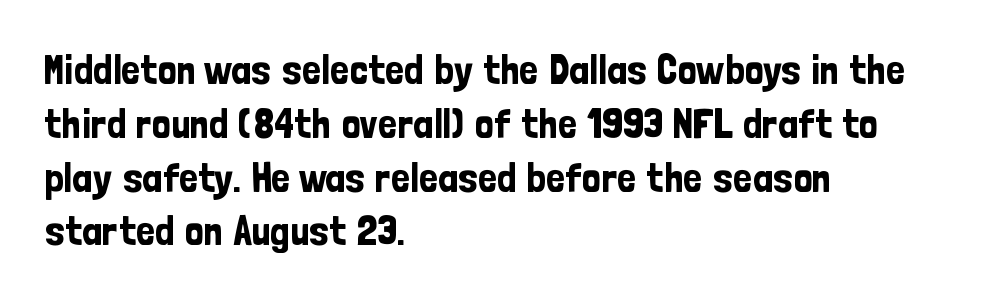
Serifs: no, the terminals of the letterforms are clean. Each letter keeps its own natural width here, so spacing adapts to shape. Horizontal bands of white between lines are of average thickness. Nope, not italic — everything's standing straight. Horizontal alignment here is leftward, the default for most running prose.
